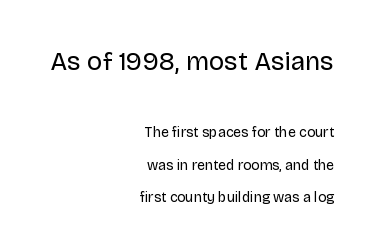
Q: Is the text bold? A: No.
Q: Is the text italic (slanted)? A: No, it is upright.
Q: Is the text underlined? A: No.
Q: How is the paragraph aligned? A: Right-aligned.
Q: Is the spacing between letters normal or unusually wide? A: Normal.
Q: Is the spacing between lines tight, normal or loose? A: Loose.
Q: Which block of text is set in a larger size, the first (top) or the second (bottom)? A: The first (top) one.
